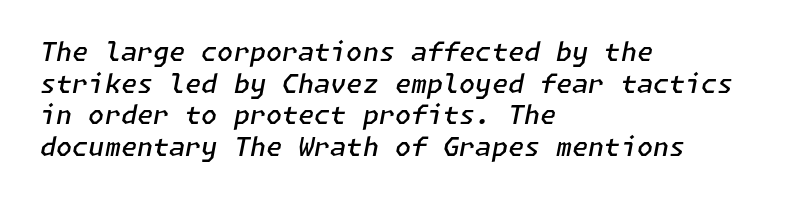
Q: Is the text bold? A: Semi-bold.
Q: Is the text italic (slanted)? A: Yes, it leans right by about 11 degrees.
Q: Is the text underlined? A: No.
Q: How is the paragraph aligned? A: Left-aligned.
Q: Is the spacing between letters normal or unusually wide? A: Normal.
